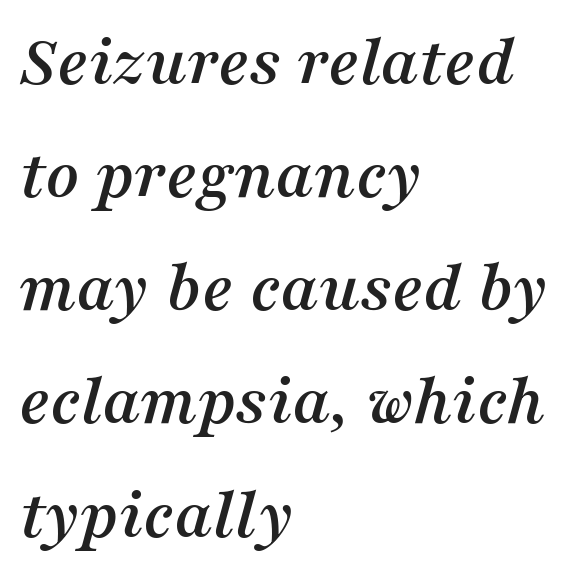
The image shows 73 px serif type, italic (leaning right); set left-aligned, normal line spacing (1.55x), normal letter spacing, not underlined; medium stroke contrast and a medium x-height.
